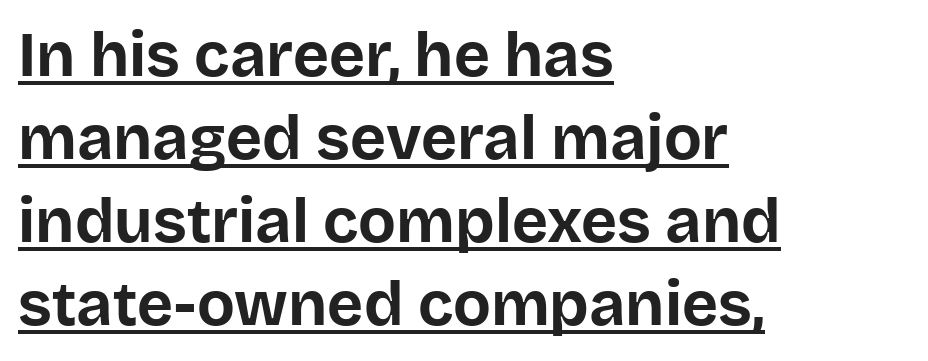
Q: Is the text bold? A: Yes.
Q: Is the text italic (slanted)? A: No, it is upright.
Q: Is the typeface a serif or a sans-serif typeface? A: Sans-serif.
Q: Is the text underlined? A: Yes.
Q: How is the paragraph aligned? A: Left-aligned.
Q: Is the spacing between letters normal or unusually wide? A: Normal.
Q: Is the spacing between lines tight, normal or loose? A: Normal.
Q: Width (condensed, normal, or wide)? A: Normal.
Q: Stroke contrast? A: Low.
Q: x-height? A: Large.
Q: Monospaced? A: No.
